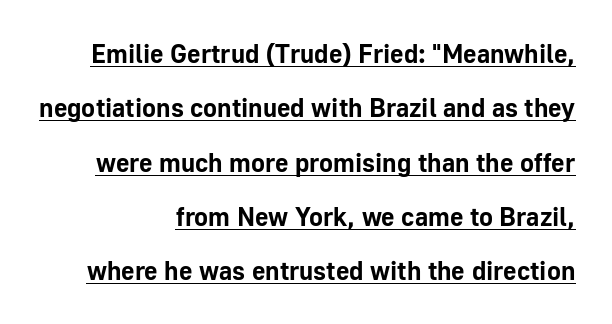
Q: Is the text bold? A: Yes.
Q: Is the text italic (slanted)? A: No, it is upright.
Q: Is the text underlined? A: Yes.
Q: How is the paragraph aligned? A: Right-aligned.
Q: Is the spacing between letters normal or unusually wide? A: Normal.
Q: Is the spacing between lines tight, normal or loose? A: Loose.
